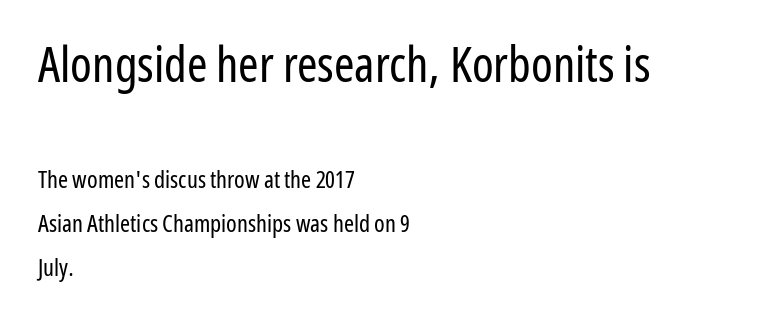
The image shows 49 px regular-weight, condensed sans-serif type, upright; set left-aligned, line spacing 1.82x, normal letter spacing, not underlined; the first (top) block is 2.04x larger; low stroke contrast and a medium x-height.
